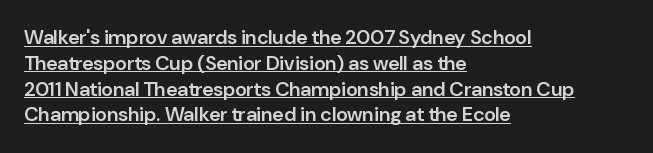
Q: Is the text bold? A: Semi-bold.
Q: Is the text italic (slanted)? A: No, it is upright.
Q: Is the text underlined? A: Yes.
Q: How is the paragraph aligned? A: Left-aligned.
Q: Is the spacing between letters normal or unusually wide? A: Normal.
Q: Is the spacing between lines tight, normal or loose? A: Normal.
